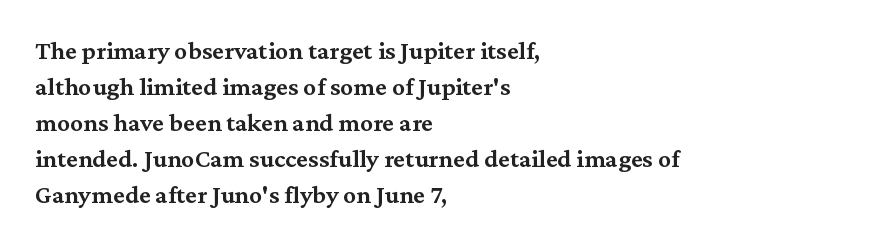
Q: Is the text bold? A: Semi-bold.
Q: Is the text italic (slanted)? A: No, it is upright.
Q: Is the text underlined? A: No.
Q: How is the paragraph aligned? A: Left-aligned.
Q: Is the spacing between letters normal or unusually wide? A: Normal.
Q: Is the spacing between lines tight, normal or loose? A: Normal.
